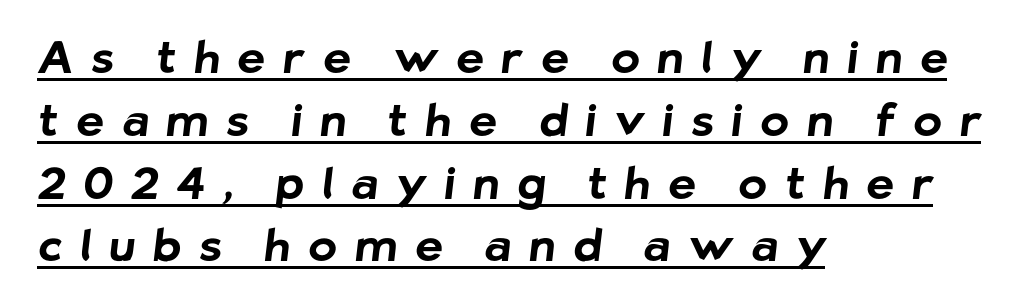
The image shows 43 px bold sans-serif type; set left-aligned, normal line spacing (1.46x), unusually wide letter spacing (+0.42 em), underlined; low stroke contrast and a medium x-height.
